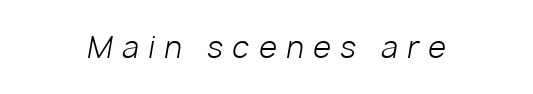
Q: Is the text bold? A: No.
Q: Is the text italic (slanted)? A: Yes, it leans right by about 10 degrees.
Q: Is the text underlined? A: No.
Q: Is the spacing between letters normal or unusually wide? A: Unusually wide.
Q: Width (condensed, normal, or wide)? A: Normal.
Q: Stroke contrast? A: Low.
Q: x-height? A: Medium.
Q: Monospaced? A: No.
